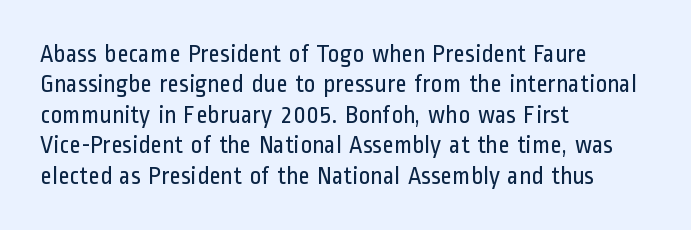
Nope, not italic — everything's standing straight. Only glyphs here, with clear space below each row. Leftover space on each line is placed entirely after the last word. The gaps between neighbouring characters are ordinary and unremarkable. A light-to-regular cut is what we see here.
